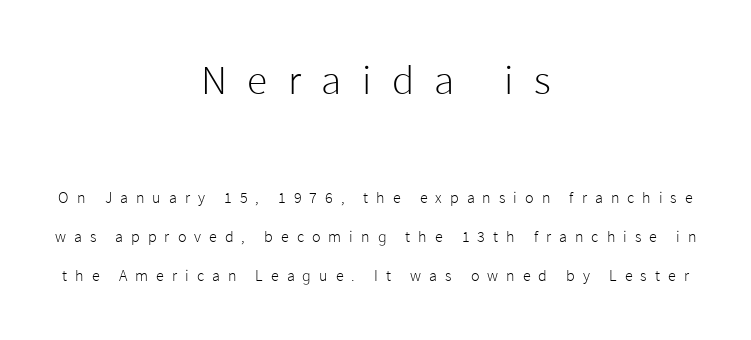
Q: Is the text bold? A: No.
Q: Is the text italic (slanted)? A: No, it is upright.
Q: Is the typeface a serif or a sans-serif typeface? A: Sans-serif.
Q: Is the text underlined? A: No.
Q: How is the paragraph aligned? A: Centered.
Q: Is the spacing between letters normal or unusually wide? A: Unusually wide.
Q: Is the spacing between lines tight, normal or loose? A: Loose.
Q: Which block of text is set in a larger size, the first (top) or the second (bottom)? A: The first (top) one.
Q: Width (condensed, normal, or wide)? A: Normal.
Q: Stroke contrast? A: Low.
Q: x-height? A: Medium.
Q: Monospaced? A: No.
